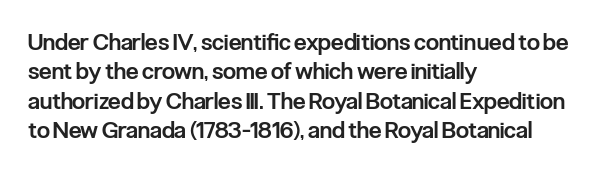
The image shows 23 px text type, upright; set left-aligned, normal line spacing (1.28x), normal letter spacing, not underlined.
